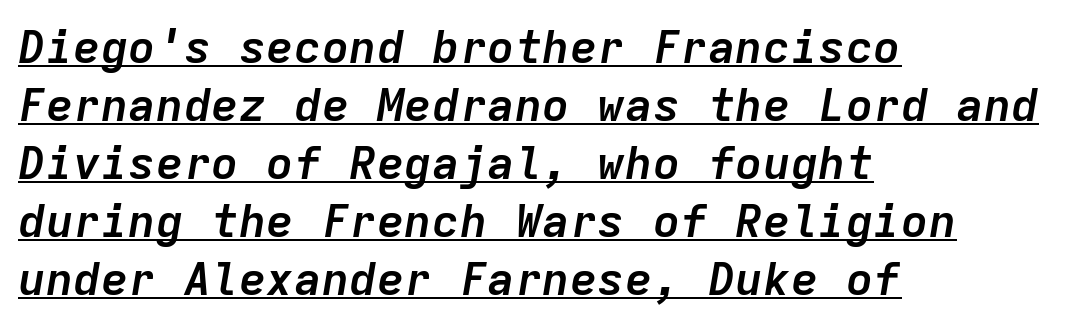
Nothing unusual about the tracking: characters are spaced as the font intends. Caption: bold face, heavy strokes. What decoration does the sample have? An underline. Regarding leading, the lines here are spaced in the standard way. The rendering uses typewriter-style spacing with identical character cells. Is the block centered? No — it sits flush against the left margin.
